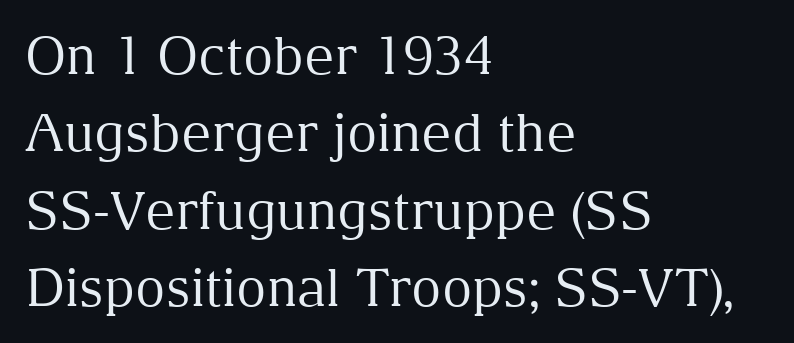
{"serif": "yes", "italic": "no", "bold": "no", "weight": "regular", "width": "normal", "stroke_contrast": "medium", "x_height": "medium", "monospaced": "no", "underline": "no", "align": "left", "line_spacing": "normal", "line_spacing_ratio": 1.49, "letter_spacing": "normal", "letter_spacing_em": 0.0, "glyph_px": 52}
